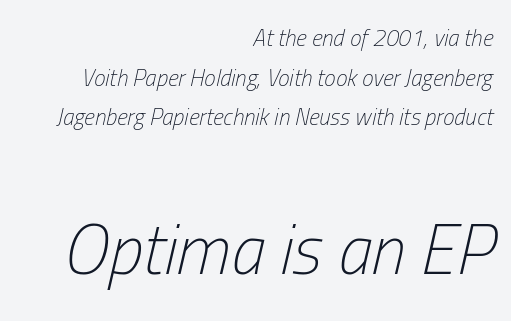
The image shows 70 px light, condensed type, italic (leaning right); set right-aligned, line spacing 1.72x, normal letter spacing, not underlined; the second (bottom) block is 3.04x larger; low stroke contrast and a medium x-height.
